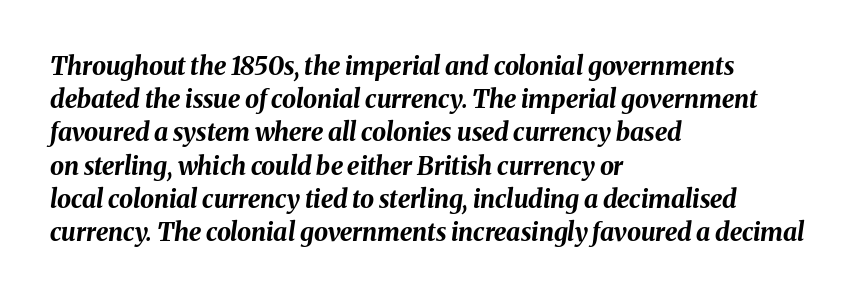
{"italic": "yes", "lean": "right", "slant_degrees": 8, "bold": "yes", "underline": "no", "align": "left", "line_spacing": "normal", "line_spacing_ratio": 1.33, "letter_spacing": "normal", "letter_spacing_em": 0.0, "glyph_px": 25}
